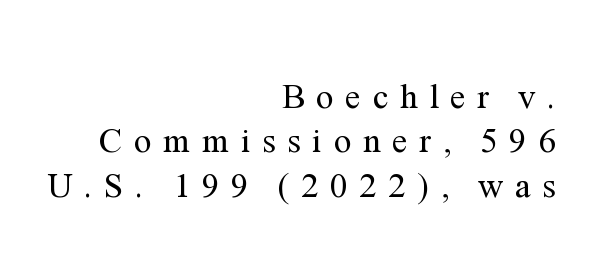
Q: Is the text bold? A: No.
Q: Is the text italic (slanted)? A: No, it is upright.
Q: Is the typeface a serif or a sans-serif typeface? A: Serif.
Q: Is the text underlined? A: No.
Q: How is the paragraph aligned? A: Right-aligned.
Q: Is the spacing between letters normal or unusually wide? A: Unusually wide.
Q: Is the spacing between lines tight, normal or loose? A: Normal.
Q: Width (condensed, normal, or wide)? A: Normal.
Q: Stroke contrast? A: Medium.
Q: x-height? A: Medium.
Q: Monospaced? A: No.
